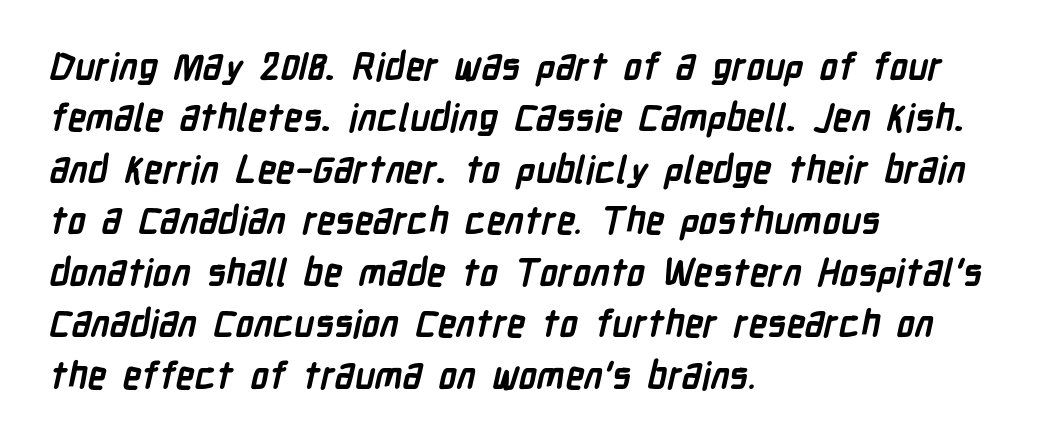
The image shows 37 px semibold, condensed sans-serif type; set left-aligned, normal line spacing (1.39x), normal letter spacing, not underlined; low stroke contrast and a medium x-height.
